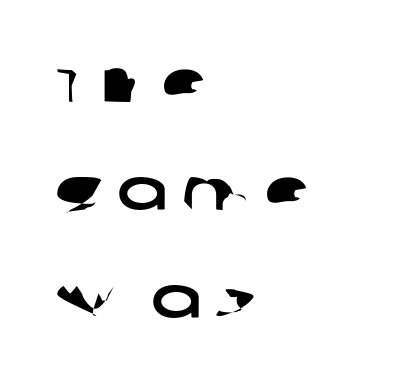
Descender tails drop into unmarked territory. This rendering employs a face without finishing strokes, i.e., a sans-serif. This sample has the flowing, uneven cadence of proportional lettering. Is the block centered? No — it sits flush against the left margin.
